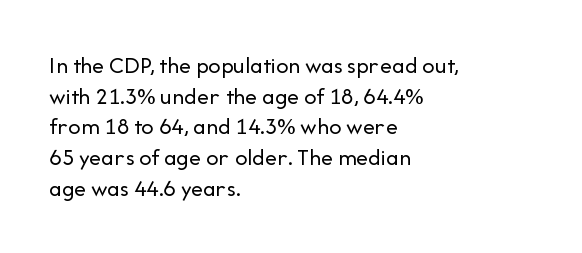
Q: Is the text bold? A: No.
Q: Is the text italic (slanted)? A: No, it is upright.
Q: Is the text underlined? A: No.
Q: How is the paragraph aligned? A: Left-aligned.
Q: Is the spacing between letters normal or unusually wide? A: Normal.
Q: Is the spacing between lines tight, normal or loose? A: Normal.
